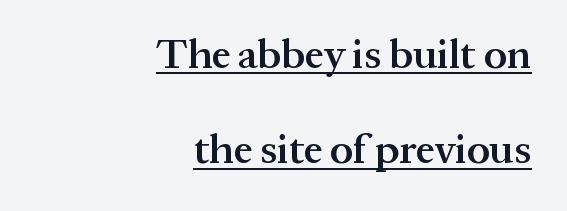
The type is set solid horizontally, with unmodified tracking. The ragged edge is on the left, which tells us the setting is flush right. Nope, not italic — everything's standing straight. The letters advance in unequal steps, a hallmark of proportional type.
